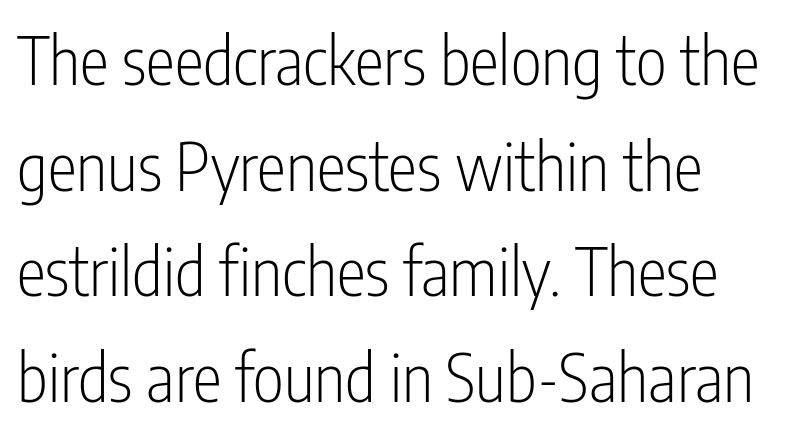
The image shows 66 px light, condensed sans-serif type, upright; set left-aligned, normal line spacing (1.6x), normal letter spacing, not underlined; low stroke contrast and a medium x-height.
